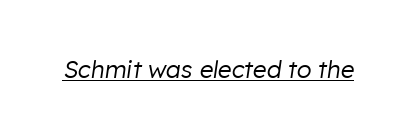
Q: Is the text bold? A: No.
Q: Is the text italic (slanted)? A: Yes, it leans right by about 8 degrees.
Q: Is the text underlined? A: Yes.
Q: Is the spacing between letters normal or unusually wide? A: Normal.
